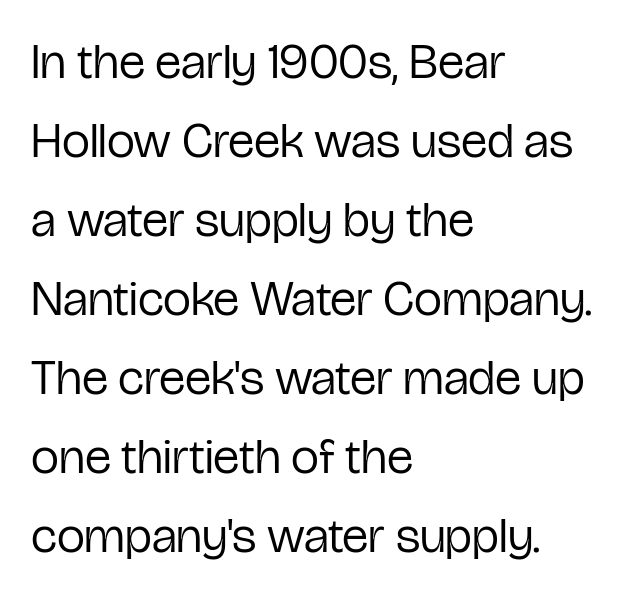
{"serif": "no", "italic": "no", "bold": "no", "weight": "regular", "width": "condensed", "stroke_contrast": "low", "x_height": "medium", "monospaced": "no", "underline": "no", "align": "left", "line_spacing": "normal", "line_spacing_ratio": 1.58, "letter_spacing": "normal", "letter_spacing_em": 0.0, "glyph_px": 50}
